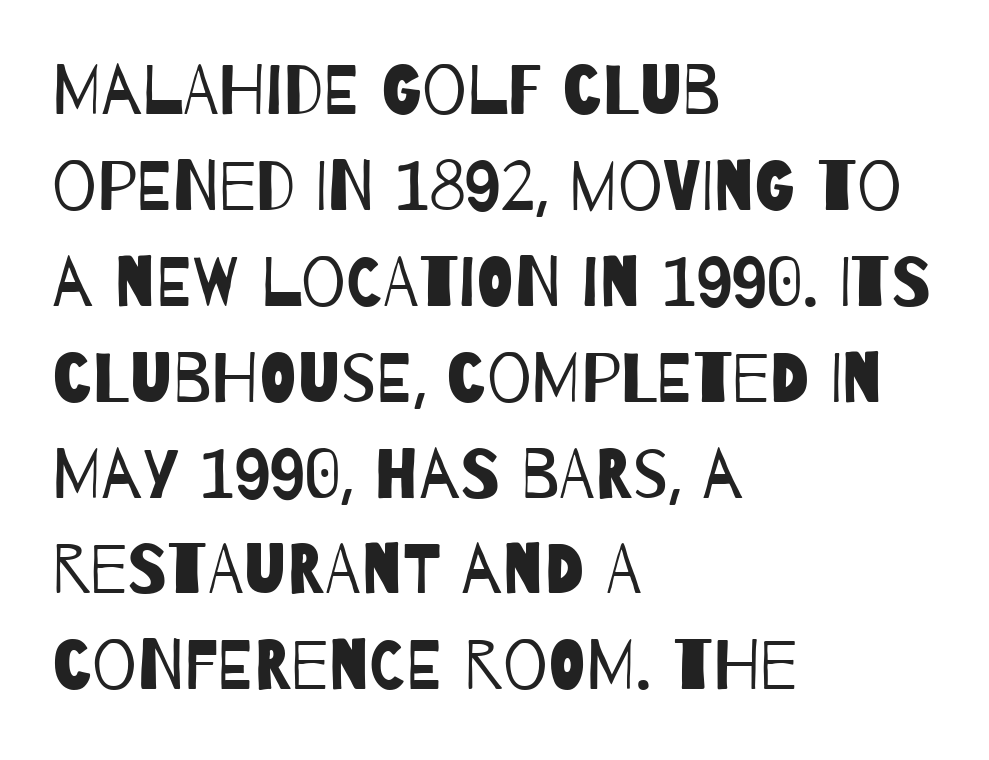
Normally led — the rows are evenly, conventionally spaced. The characters display no serif detailing; their extremities are plain. Observe the ordinary spacing: letters are neighbours, not strangers. The rendering uses natural spacing where letterforms have individual widths.
